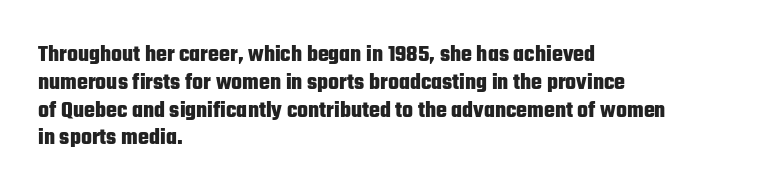
Q: Is the text bold? A: Yes.
Q: Is the text italic (slanted)? A: No, it is upright.
Q: Is the text underlined? A: No.
Q: How is the paragraph aligned? A: Left-aligned.
Q: Is the spacing between letters normal or unusually wide? A: Normal.
